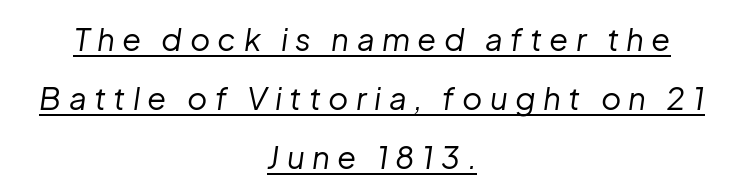
Q: Is the text bold? A: No.
Q: Is the text italic (slanted)? A: Yes, it leans right by about 8 degrees.
Q: Is the text underlined? A: Yes.
Q: How is the paragraph aligned? A: Centered.
Q: Is the spacing between letters normal or unusually wide? A: Unusually wide.
Q: Is the spacing between lines tight, normal or loose? A: Loose.
Q: Width (condensed, normal, or wide)? A: Normal.
Q: Stroke contrast? A: Low.
Q: x-height? A: Medium.
Q: Monospaced? A: No.
